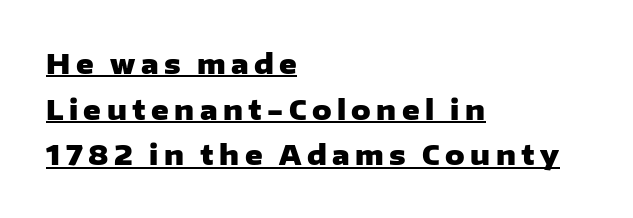
Nope, not italic — everything's standing straight. Between one letter and the next there's a generous, obvious gap. Weight: bold. The leading is moderate, giving the passage an even texture.
